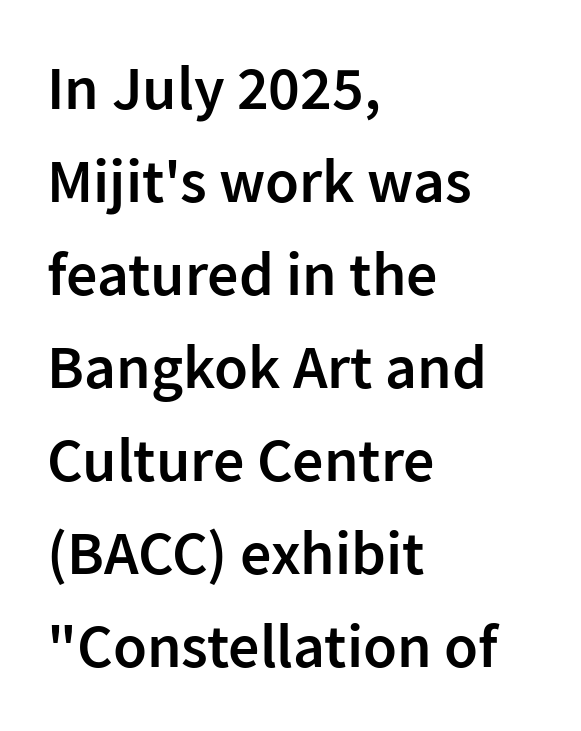
{"serif": "no", "italic": "no", "bold": "semi", "weight": "semibold", "width": "normal", "stroke_contrast": "low", "x_height": "medium", "monospaced": "no", "underline": "no", "align": "left", "line_spacing": "normal", "line_spacing_ratio": 1.5, "letter_spacing": "normal", "letter_spacing_em": 0.0, "glyph_px": 62}
